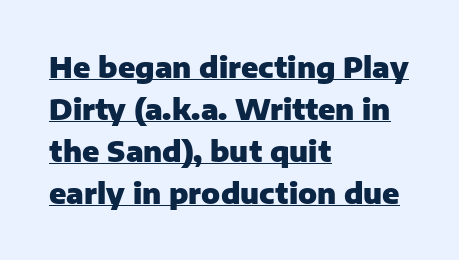
The typeface chosen for these lines omits serifs. These lines are rendered in a variable-pitch font. Does the copy run flush right? No — it runs flush left. Notice how the stems are strictly vertical — no italics here.
